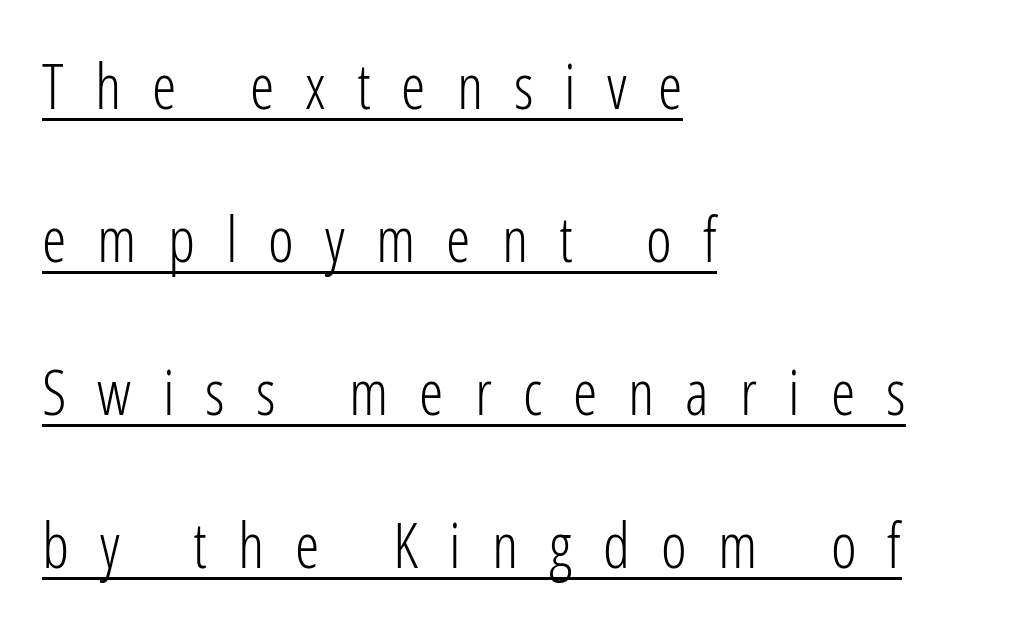
The image shows 62 px light, condensed sans-serif type, upright; set left-aligned, loose line spacing (2.47x), unusually wide letter spacing (+0.5 em), underlined; low stroke contrast and a medium x-height.
